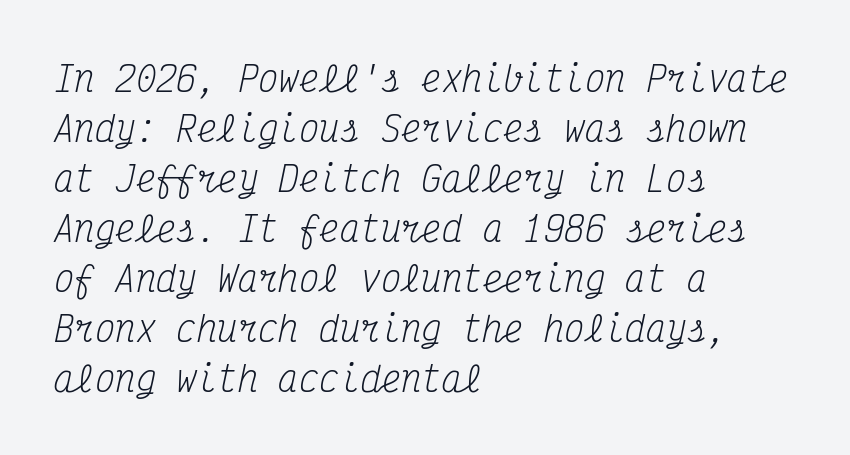
{"serif": "yes", "italic": "yes", "lean": "right", "slant_degrees": 12, "bold": "no", "weight": "regular", "width": "condensed", "stroke_contrast": "medium", "x_height": "medium", "monospaced": "yes", "underline": "no", "align": "left", "line_spacing": "normal", "line_spacing_ratio": 1.47, "letter_spacing": "normal", "letter_spacing_em": 0.0, "glyph_px": 34}
